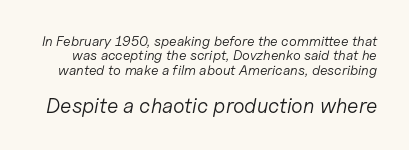
A typesetter would mark this as italic. The space beneath each line is pristine and unruled. Typesetter's note — lower block bumped up in size, upper block left smaller. Compared with typical paragraphs, the rows here are closer together. Caption: standard tracking, unaltered.
